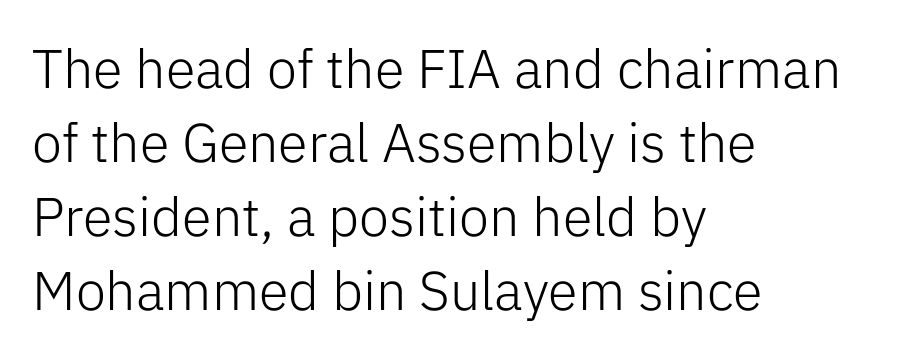
This rendering leaves character spacing at its baseline value. Weight: not bold — regular or lighter. Which margin do the lines hug? The left one — the right edge is uneven. The letters stand straight up with perfectly vertical stems. Quick note: interline space is typical.
